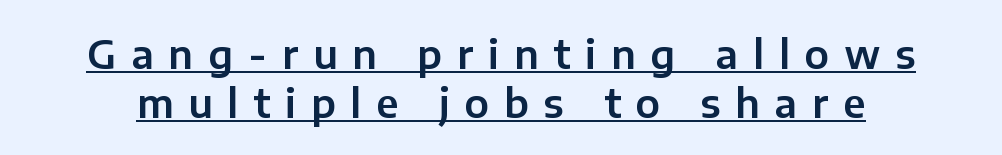
Q: Is the text italic (slanted)? A: No, it is upright.
Q: Is the typeface a serif or a sans-serif typeface? A: Sans-serif.
Q: Is the text underlined? A: Yes.
Q: Is the spacing between letters normal or unusually wide? A: Unusually wide.
Q: Is the spacing between lines tight, normal or loose? A: Normal.
Q: Width (condensed, normal, or wide)? A: Normal.
Q: Stroke contrast? A: Low.
Q: x-height? A: Medium.
Q: Monospaced? A: No.
